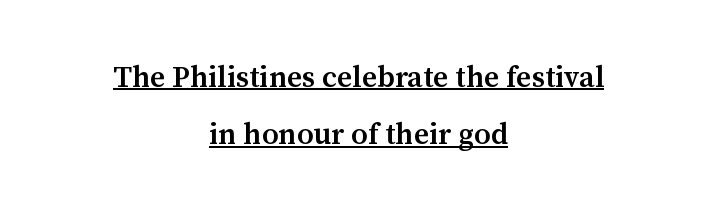
Q: Is the text bold? A: Semi-bold.
Q: Is the text italic (slanted)? A: No, it is upright.
Q: Is the typeface a serif or a sans-serif typeface? A: Serif.
Q: Is the text underlined? A: Yes.
Q: How is the paragraph aligned? A: Centered.
Q: Is the spacing between letters normal or unusually wide? A: Normal.
Q: Is the spacing between lines tight, normal or loose? A: Loose.
Q: Width (condensed, normal, or wide)? A: Normal.
Q: Stroke contrast? A: Medium.
Q: x-height? A: Medium.
Q: Monospaced? A: No.
